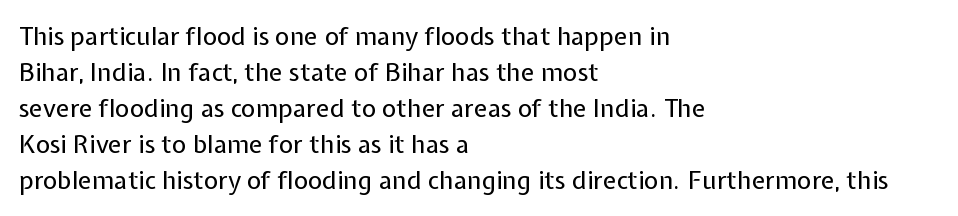
The image shows 25 px text type, upright; set left-aligned, normal line spacing (1.44x), normal letter spacing, not underlined.
